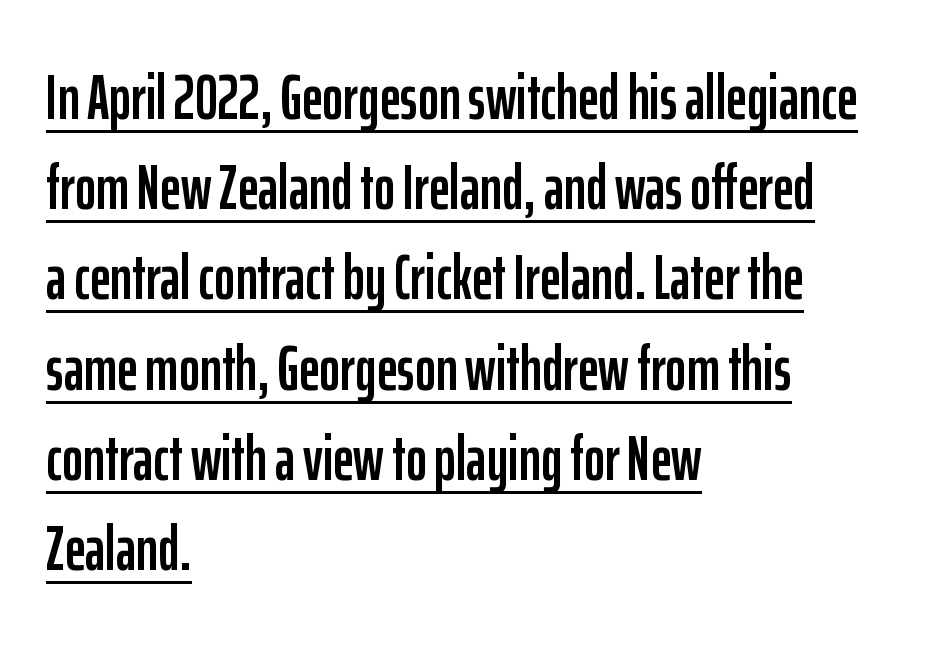
Examine the stroke ends and you'll find no serifs. How would I describe the line gaps? Plain and ordinary. These lines are rendered in a variable-pitch font. This is underlined copy, the kind a proofreader might mark for attention. Characters follow at the spacing the type designer built in.
